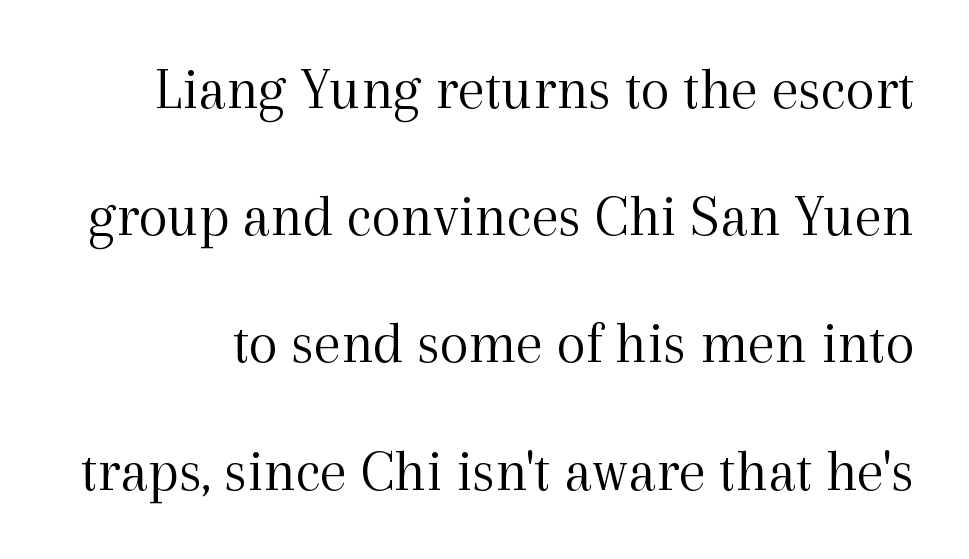
The image shows 60 px light serif type, upright; set loose line spacing (2.12x), normal letter spacing, not underlined; a medium x-height.
